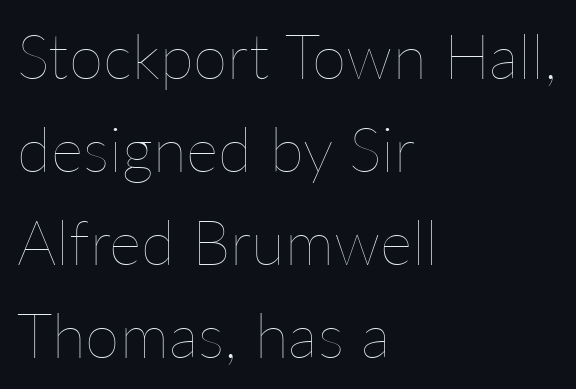
{"italic": "no", "bold": "no", "weight": "thin", "width": "normal", "stroke_contrast": "low", "x_height": "medium", "monospaced": "no", "underline": "no", "align": "left", "line_spacing": "normal", "line_spacing_ratio": 1.5, "letter_spacing": "normal", "letter_spacing_em": 0.0, "glyph_px": 62}
